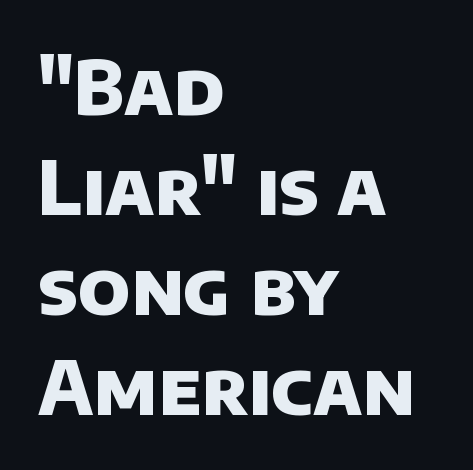
The image shows 74 px heavy sans-serif type; set left-aligned, normal line spacing (1.35x), normal letter spacing, not underlined; low stroke contrast and a large x-height.
